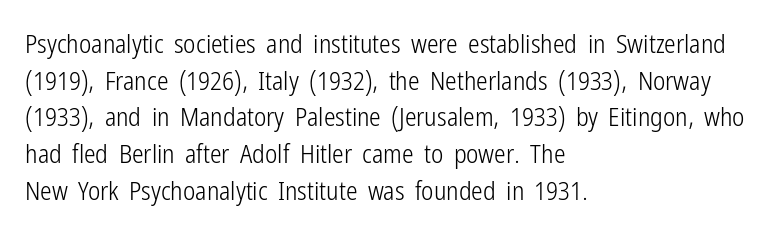
The image shows 26 px text type, upright; set left-aligned, normal line spacing (1.41x), normal letter spacing, not underlined.
